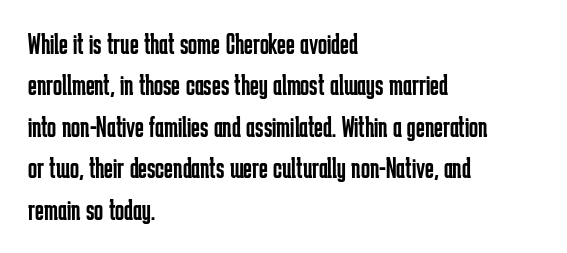
The image shows 30 px regular-weight, condensed sans-serif type, upright; set left-aligned, normal line spacing (1.38x), normal letter spacing, not underlined; low stroke contrast and a medium x-height.
